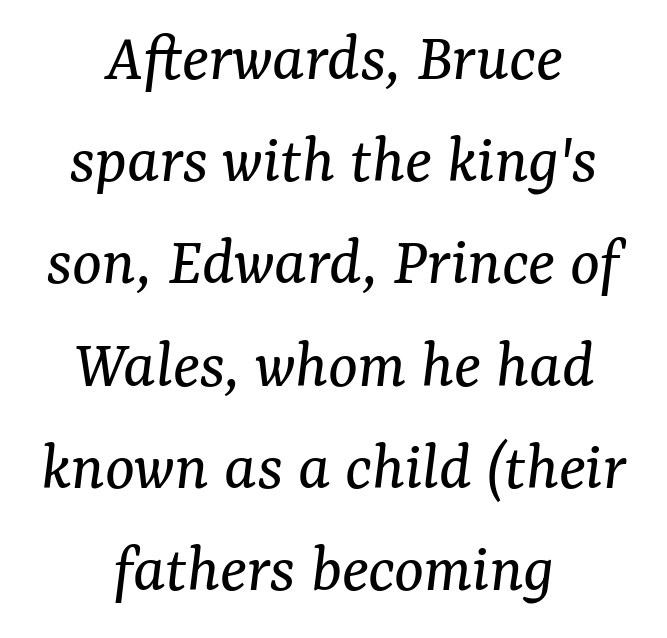
The image shows 70 px regular-weight serif type, italic (leaning right); set centered, normal line spacing (1.46x), normal letter spacing, not underlined; medium stroke contrast and a medium x-height.
